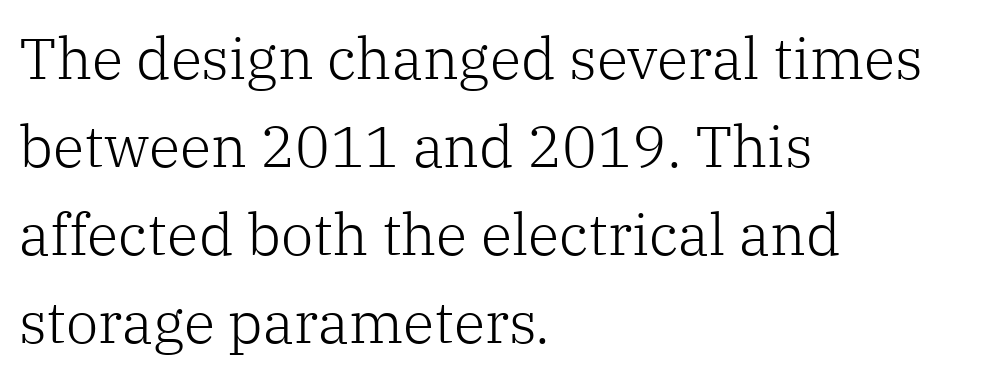
The image shows 58 px light serif type, upright; set left-aligned, normal line spacing (1.52x), normal letter spacing, not underlined; low stroke contrast and a medium x-height.
